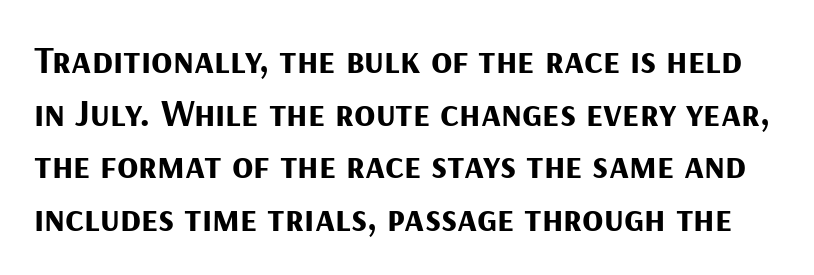
{"serif": "no", "italic": "no", "bold": "yes", "weight": "bold", "width": "normal", "stroke_contrast": "medium", "x_height": "medium", "monospaced": "no", "underline": "no", "line_spacing": "normal", "line_spacing_ratio": 1.35, "letter_spacing": "normal", "letter_spacing_em": 0.0, "glyph_px": 39}
